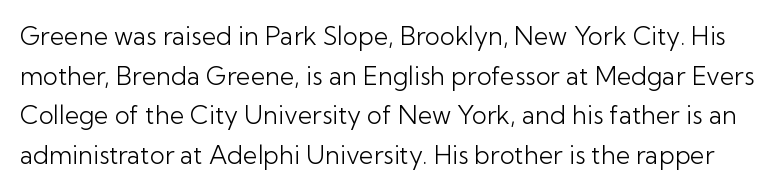
{"italic": "no", "bold": "no", "underline": "no", "line_spacing": "normal", "line_spacing_ratio": 1.59, "letter_spacing": "normal", "letter_spacing_em": 0.0, "glyph_px": 25}
